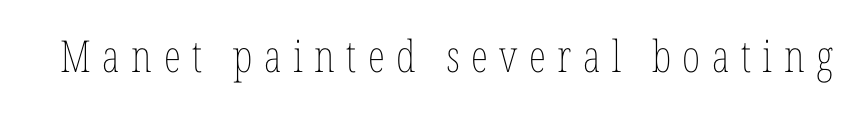
Q: Is the text bold? A: No.
Q: Is the text italic (slanted)? A: No, it is upright.
Q: Is the text underlined? A: No.
Q: Is the spacing between letters normal or unusually wide? A: Unusually wide.
Q: Width (condensed, normal, or wide)? A: Condensed.
Q: Stroke contrast? A: Low.
Q: x-height? A: Medium.
Q: Monospaced? A: No.
